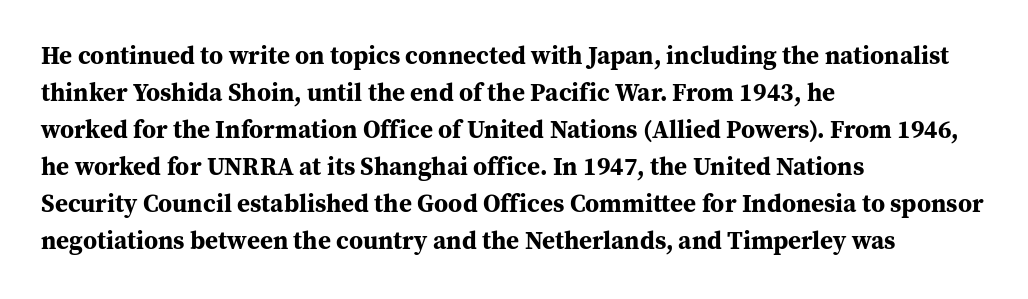
{"italic": "no", "bold": "yes", "underline": "no", "align": "left", "line_spacing": "normal", "line_spacing_ratio": 1.48, "letter_spacing": "normal", "letter_spacing_em": 0.0, "glyph_px": 25}
